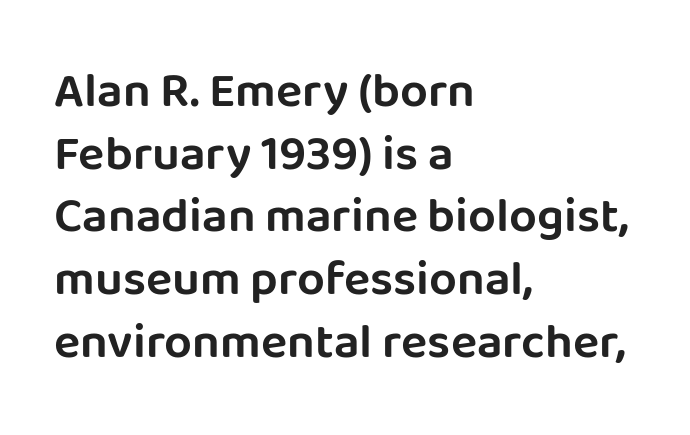
Q: Is the text italic (slanted)? A: No, it is upright.
Q: Is the typeface a serif or a sans-serif typeface? A: Sans-serif.
Q: Is the text underlined? A: No.
Q: How is the paragraph aligned? A: Left-aligned.
Q: Is the spacing between letters normal or unusually wide? A: Normal.
Q: Is the spacing between lines tight, normal or loose? A: Normal.
Q: Width (condensed, normal, or wide)? A: Normal.
Q: Stroke contrast? A: Low.
Q: x-height? A: Large.
Q: Monospaced? A: No.
